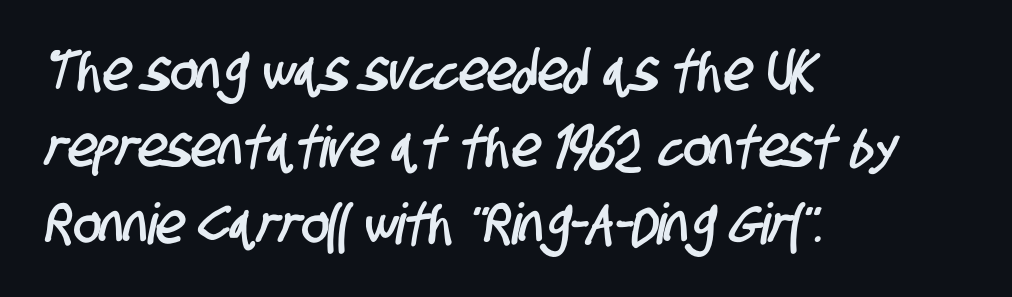
Compared with typical paragraphs, the rows here are spaced about the same. Proportional: the letters do not fall into vertical columns. The paragraph has a hard left edge and a soft right edge. Nobody drew a line under any word here. These lines keep a tight, regular rhythm from letter to letter.
